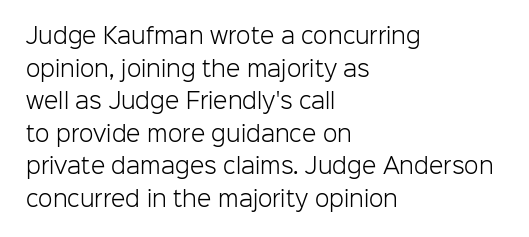
The image shows 21 px text type, upright; set left-aligned, normal line spacing (1.55x), normal letter spacing, not underlined.
